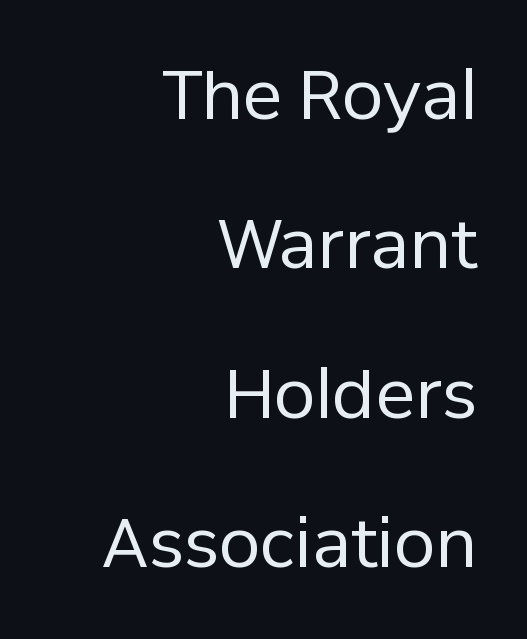
{"serif": "no", "italic": "no", "bold": "no", "weight": "regular", "width": "normal", "stroke_contrast": "low", "x_height": "medium", "monospaced": "no", "underline": "no", "align": "right", "line_spacing": "loose", "line_spacing_ratio": 2.23, "letter_spacing": "normal", "letter_spacing_em": 0.0, "glyph_px": 67}
